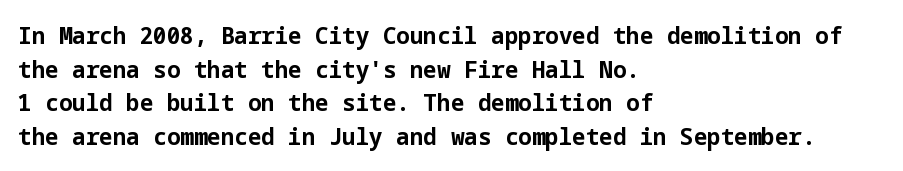
Q: Is the text bold? A: Yes.
Q: Is the text italic (slanted)? A: No, it is upright.
Q: Is the text underlined? A: No.
Q: How is the paragraph aligned? A: Left-aligned.
Q: Is the spacing between letters normal or unusually wide? A: Normal.
Q: Is the spacing between lines tight, normal or loose? A: Normal.
